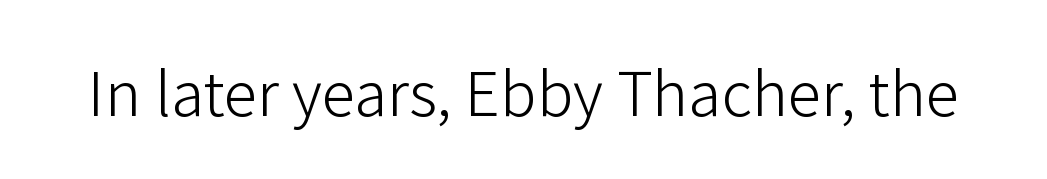
Q: Is the text bold? A: No.
Q: Is the text italic (slanted)? A: No, it is upright.
Q: Is the typeface a serif or a sans-serif typeface? A: Sans-serif.
Q: Is the text underlined? A: No.
Q: Is the spacing between letters normal or unusually wide? A: Normal.
Q: Width (condensed, normal, or wide)? A: Normal.
Q: Stroke contrast? A: Low.
Q: x-height? A: Medium.
Q: Monospaced? A: No.
